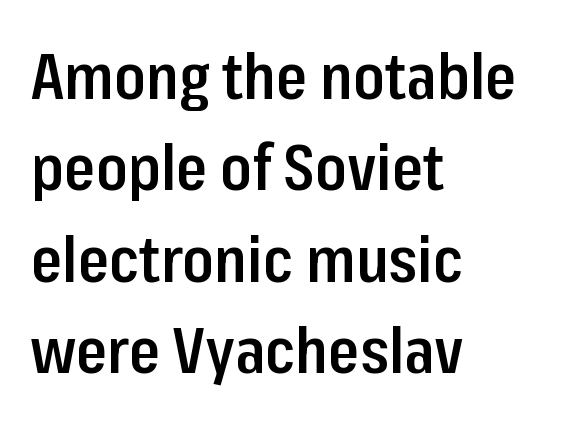
Ordinary non-slanted type is in use. A normal amount of white space separates one row of letters from the next. A typesetter would call this proportional, since set widths differ per character. A somewhat darkened texture: the type is semibold rather than bold. Decoration check: the copy has no underline. The lines in this sample share a left origin and differ only in where they stop.
